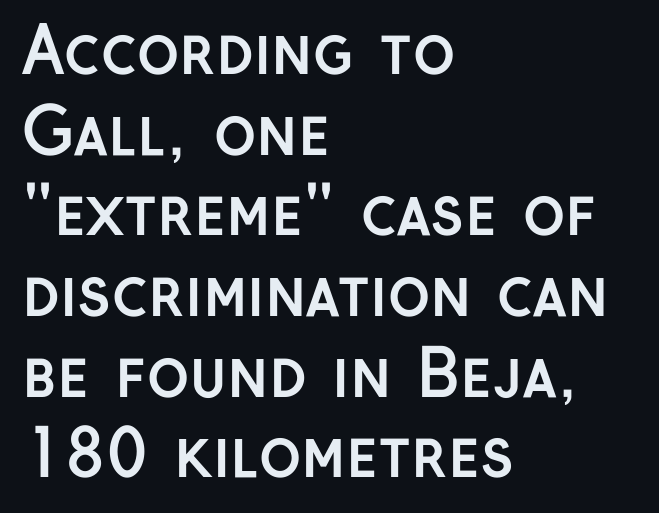
{"serif": "no", "italic": "no", "bold": "yes", "weight": "semibold", "width": "normal", "stroke_contrast": "low", "x_height": "medium", "monospaced": "no", "underline": "no", "align": "left", "line_spacing": "normal", "line_spacing_ratio": 1.26, "letter_spacing": "normal", "letter_spacing_em": 0.0, "glyph_px": 64}
